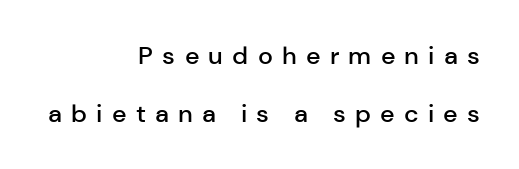
The image shows 25 px text type, upright; set right-aligned, loose line spacing (2.32x), unusually wide letter spacing (+0.37 em), not underlined.
